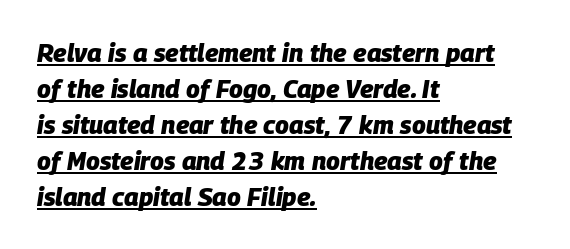
Q: Is the text bold? A: Yes.
Q: Is the text italic (slanted)? A: Yes, it leans right by about 9 degrees.
Q: Is the text underlined? A: Yes.
Q: How is the paragraph aligned? A: Left-aligned.
Q: Is the spacing between letters normal or unusually wide? A: Normal.
Q: Is the spacing between lines tight, normal or loose? A: Normal.
